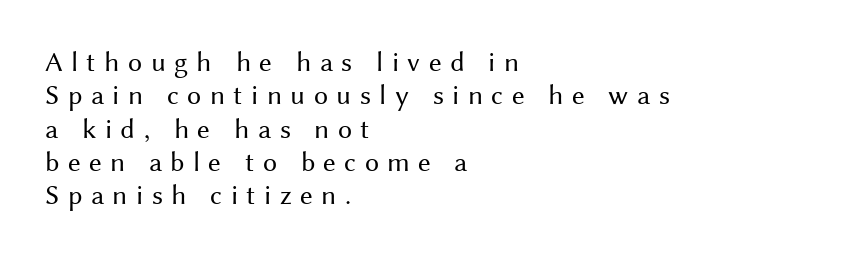
The image shows 28 px regular-weight sans-serif type, upright; set left-aligned, line spacing 1.19x, unusually wide letter spacing (+0.3 em), not underlined; medium stroke contrast and a medium x-height.
